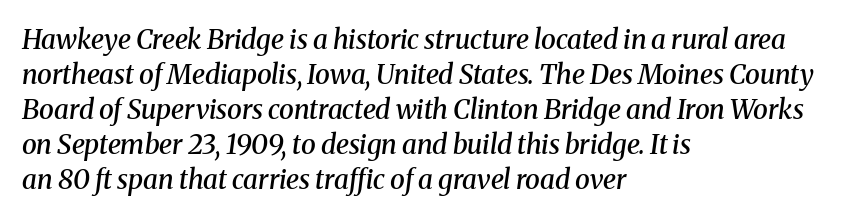
Q: Is the text bold? A: Semi-bold.
Q: Is the text italic (slanted)? A: Yes, it leans right by about 8 degrees.
Q: Is the text underlined? A: No.
Q: How is the paragraph aligned? A: Left-aligned.
Q: Is the spacing between letters normal or unusually wide? A: Normal.
Q: Is the spacing between lines tight, normal or loose? A: Normal.
